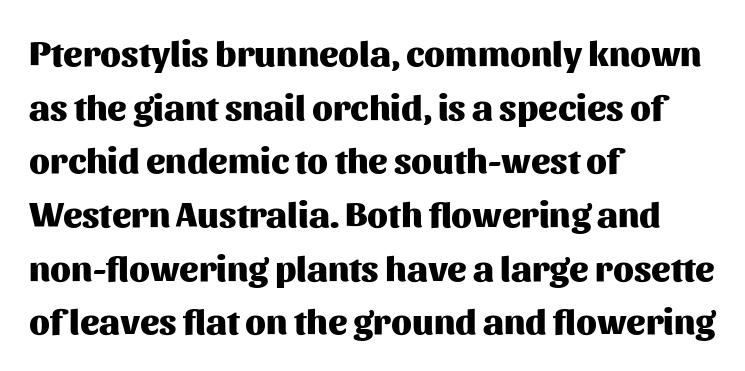
Q: Is the text bold? A: Yes.
Q: Is the text italic (slanted)? A: No, it is upright.
Q: Is the typeface a serif or a sans-serif typeface? A: Sans-serif.
Q: Is the text underlined? A: No.
Q: How is the paragraph aligned? A: Left-aligned.
Q: Is the spacing between letters normal or unusually wide? A: Normal.
Q: Is the spacing between lines tight, normal or loose? A: Normal.
Q: Width (condensed, normal, or wide)? A: Normal.
Q: Stroke contrast? A: Medium.
Q: x-height? A: Medium.
Q: Monospaced? A: No.
